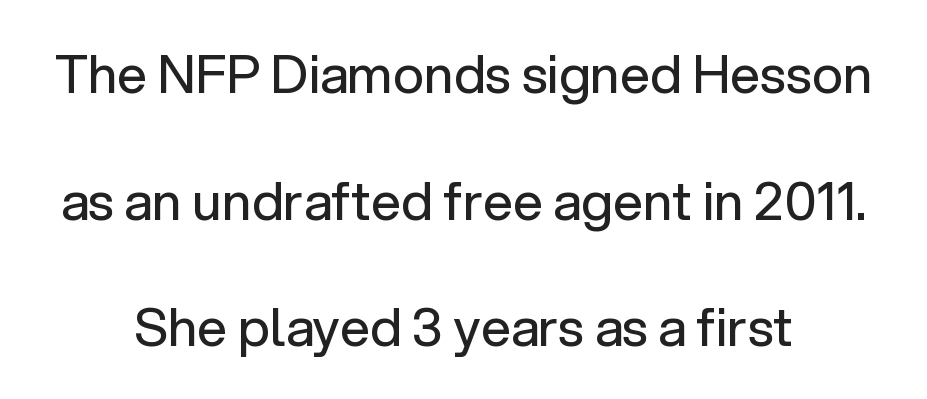
The specimen omits any rule beneath the text block's lines. The vertical gap from one line to the next is large. This sample uses an upright cut, with every glyph sitting square on the baseline. A student would call this center alignment; a typographer would say set centered. Spacing between characters is what you'd get straight out of the box. Here the designer chose a conventional face with non-uniform glyph widths.
